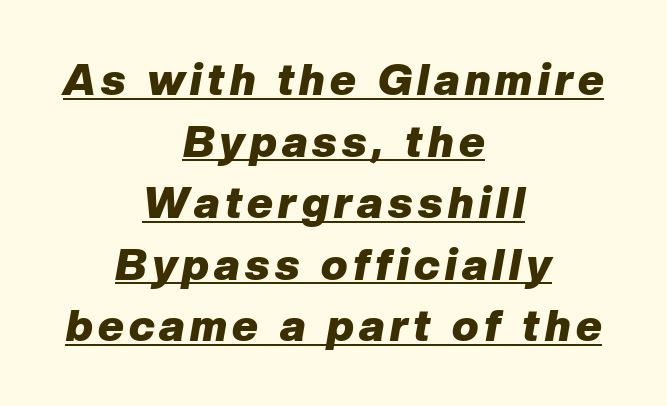
The image shows 44 px heavy type, italic (leaning right); set centered, normal line spacing (1.4x), underlined; low stroke contrast and a medium x-height.
